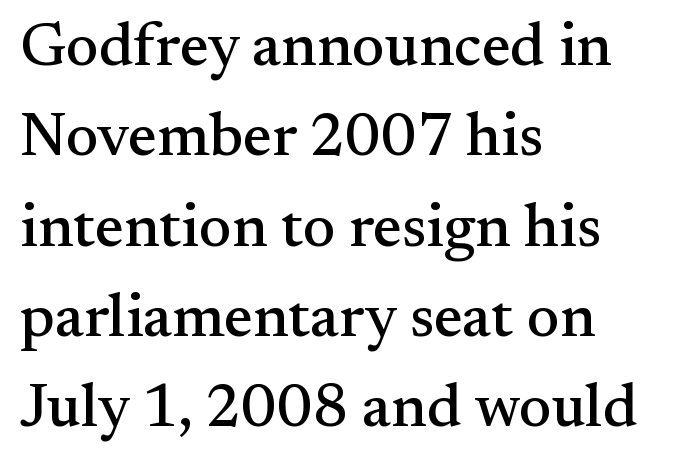
The image shows 61 px serif type, upright; set left-aligned, normal line spacing (1.48x), normal letter spacing, not underlined; medium stroke contrast and a small x-height.
